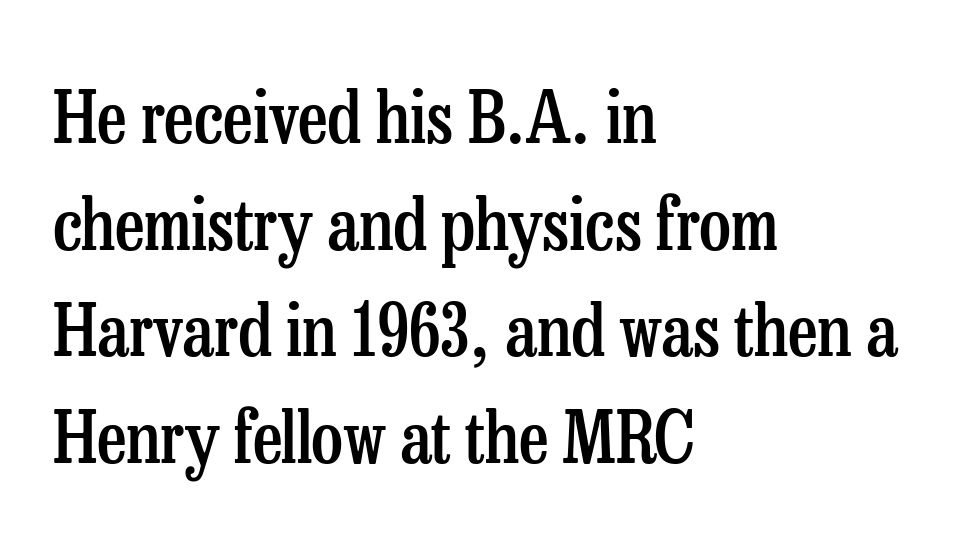
The image shows 72 px semibold, condensed serif type, upright; set left-aligned, normal line spacing (1.48x), normal letter spacing, not underlined; low stroke contrast and a medium x-height.
